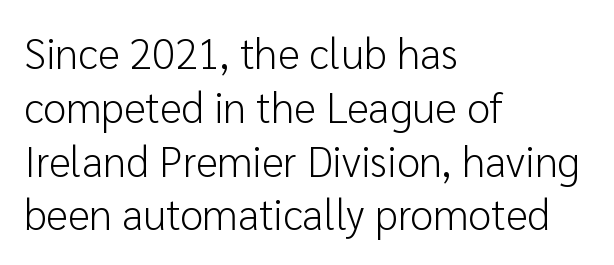
{"serif": "no", "italic": "no", "bold": "no", "weight": "light", "width": "normal", "stroke_contrast": "low", "x_height": "medium", "monospaced": "no", "underline": "no", "align": "left", "line_spacing": "normal", "line_spacing_ratio": 1.28, "letter_spacing": "normal", "letter_spacing_em": 0.0, "glyph_px": 42}
